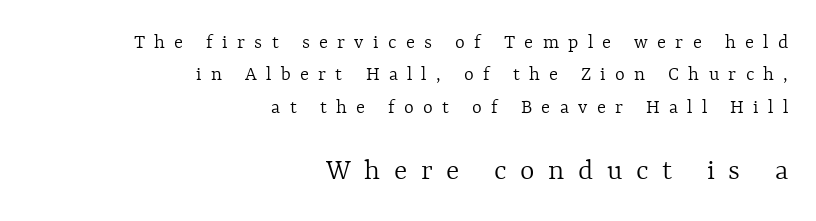
{"italic": "no", "bold": "no", "weight": "light", "width": "normal", "x_height": "medium", "monospaced": "no", "underline": "no", "align": "right", "line_spacing": "normal", "line_spacing_ratio": 1.54, "letter_spacing": "wide", "letter_spacing_em": 0.44, "larger_block": "second", "size_ratio": 1.48, "glyph_px": 31}
